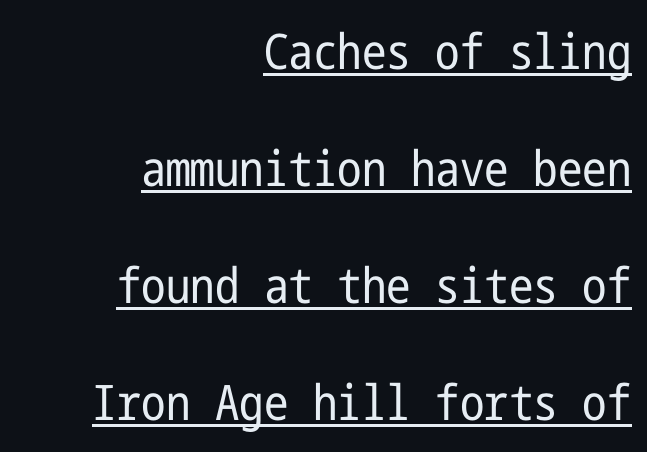
The image shows 49 px regular-weight, condensed sans-serif type, upright; set right-aligned, loose line spacing (2.39x), normal letter spacing, underlined; low stroke contrast and a medium x-height.
